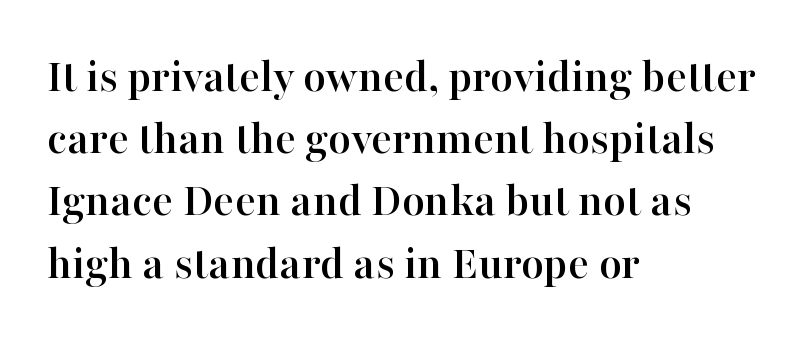
Unlike a clean sans, this face finishes its strokes with serifs. The rag falls on the right side of this text block. The rendering uses a moderate line-height, typical for paragraphs. The letters advance in unequal steps, a hallmark of proportional type. Words float on clear page, feet unadorned.
